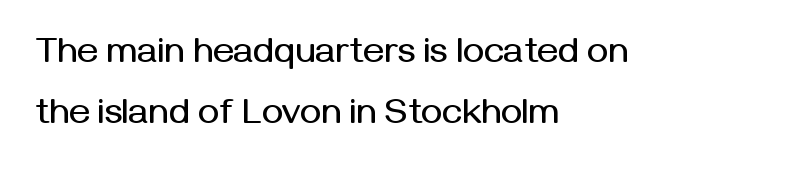
{"serif": "no", "italic": "no", "width": "normal", "stroke_contrast": "medium", "x_height": "medium", "monospaced": "no", "underline": "no", "align": "left", "line_spacing": "normal", "line_spacing_ratio": 1.69, "letter_spacing": "normal", "letter_spacing_em": 0.0, "glyph_px": 36}
